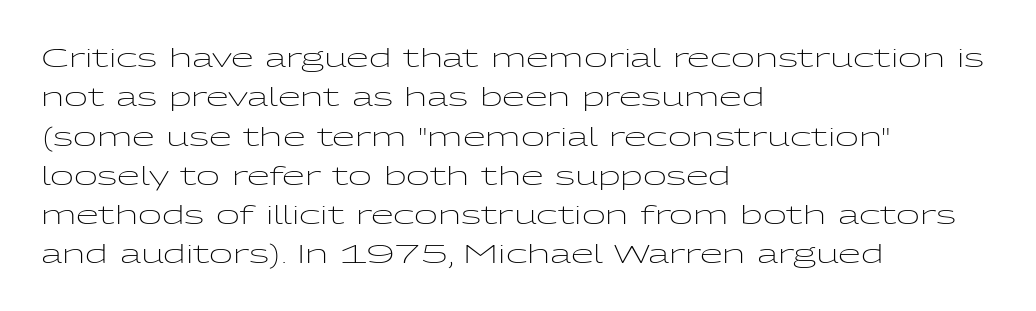
The image shows 26 px text type, upright; set left-aligned, normal line spacing (1.51x), normal letter spacing, not underlined.
